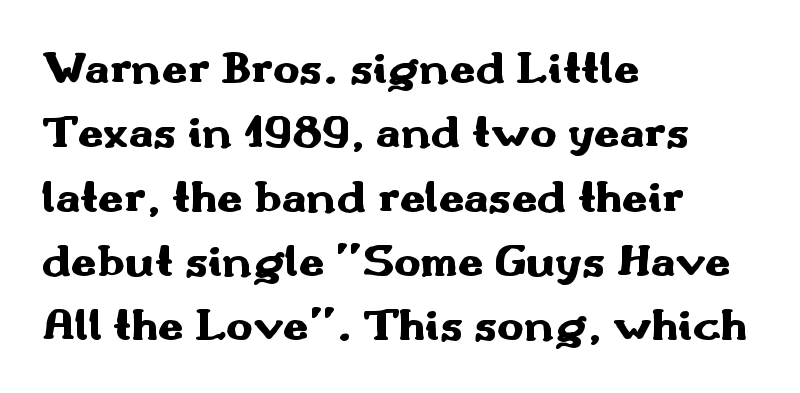
Q: Is the text bold? A: Yes.
Q: Is the text italic (slanted)? A: No, it is upright.
Q: Is the typeface a serif or a sans-serif typeface? A: Sans-serif.
Q: Is the text underlined? A: No.
Q: How is the paragraph aligned? A: Left-aligned.
Q: Is the spacing between letters normal or unusually wide? A: Normal.
Q: Is the spacing between lines tight, normal or loose? A: Normal.
Q: Width (condensed, normal, or wide)? A: Wide.
Q: Stroke contrast? A: Medium.
Q: x-height? A: Small.
Q: Monospaced? A: No.
